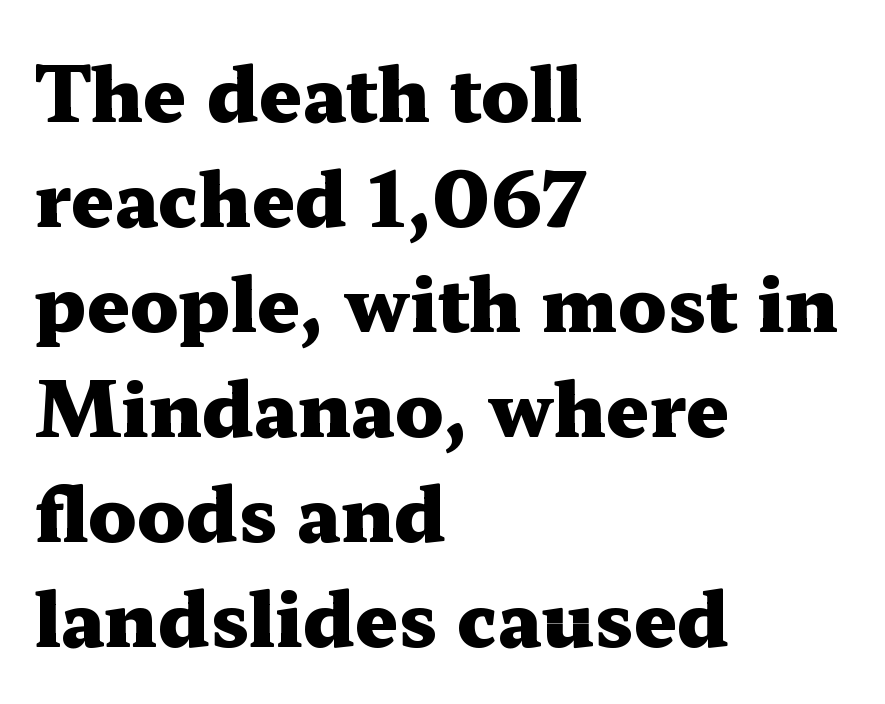
{"serif": "yes", "italic": "no", "bold": "yes", "weight": "heavy", "width": "wide", "stroke_contrast": "medium", "x_height": "medium", "monospaced": "no", "underline": "no", "align": "left", "line_spacing": "normal", "line_spacing_ratio": 1.4, "letter_spacing": "normal", "letter_spacing_em": 0.0, "glyph_px": 75}
